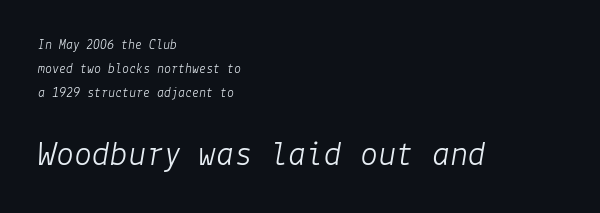
Q: Is the text bold? A: No.
Q: Is the text italic (slanted)? A: Yes, it leans right by about 9 degrees.
Q: Is the text underlined? A: No.
Q: How is the paragraph aligned? A: Left-aligned.
Q: Is the spacing between letters normal or unusually wide? A: Normal.
Q: Is the spacing between lines tight, normal or loose? A: Normal.
Q: Which block of text is set in a larger size, the first (top) or the second (bottom)? A: The second (bottom) one.
Q: Width (condensed, normal, or wide)? A: Normal.
Q: Stroke contrast? A: Low.
Q: x-height? A: Medium.
